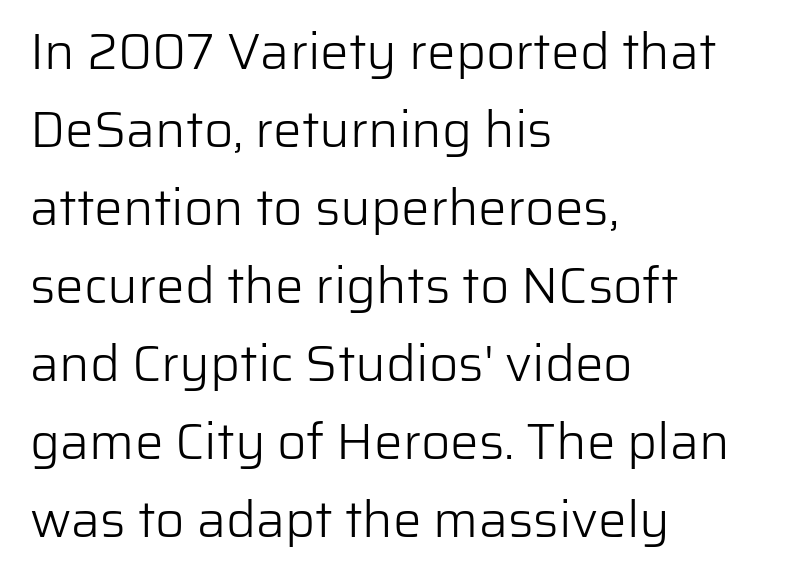
The image shows 51 px light sans-serif type, upright; set left-aligned, normal line spacing (1.53x), normal letter spacing, not underlined; low stroke contrast and a medium x-height.
